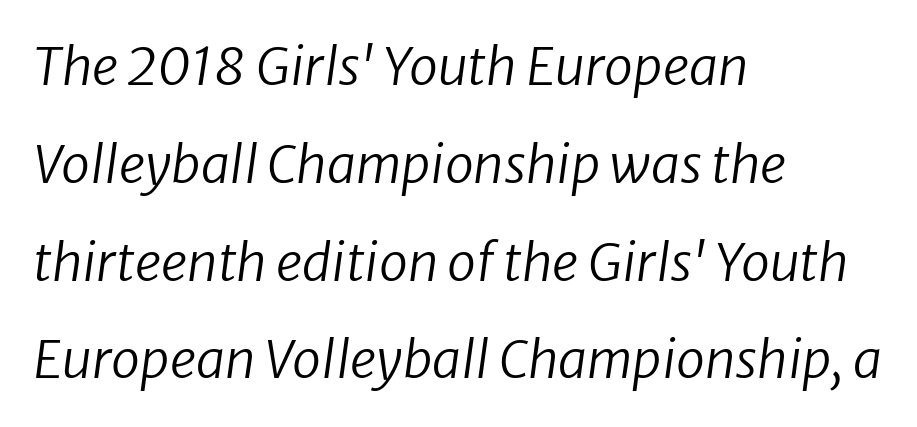
The face looks like a standard text weight, possibly lighter. Note the varied advance widths — an 'i' is clearly narrower than an 'm'. The face used here has a pronounced slope to its letters. A classic flush-left, rag-right setting is used for this passage. Observe the ordinary spacing: letters are neighbours, not strangers. Each row of text sits above clean, open space.
